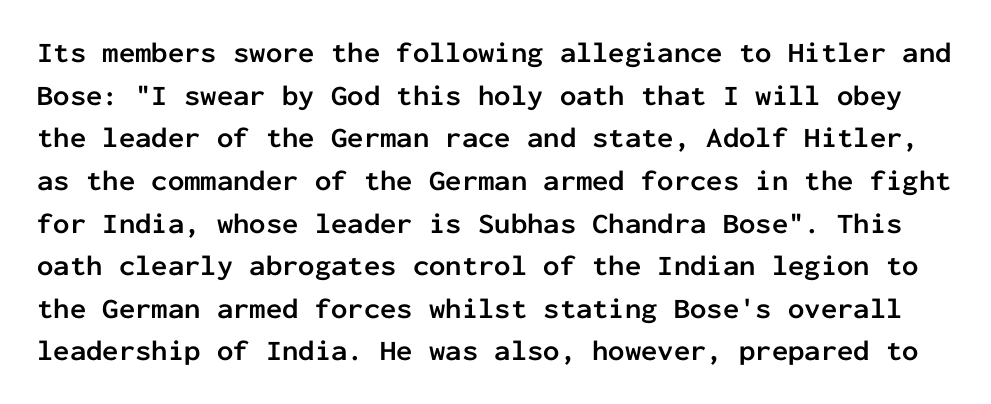
The image shows 29 px semibold sans-serif type, upright, monospaced; set normal line spacing (1.47x), normal letter spacing, not underlined; low stroke contrast and a medium x-height.
